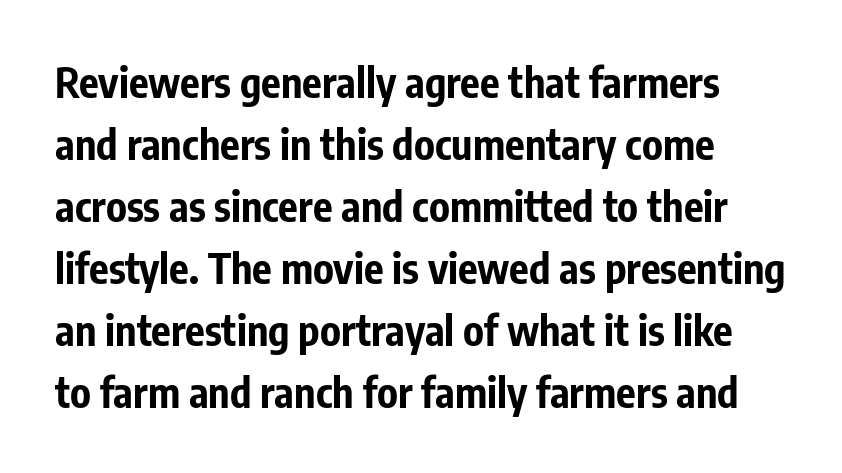
Strong, thick strokes mark this as bold type. Here the glyphs are tracked normally, forming tight word shapes. The rows are spaced the way most documents space them. Upright lettering throughout. A typesetter would label this face a sans.
